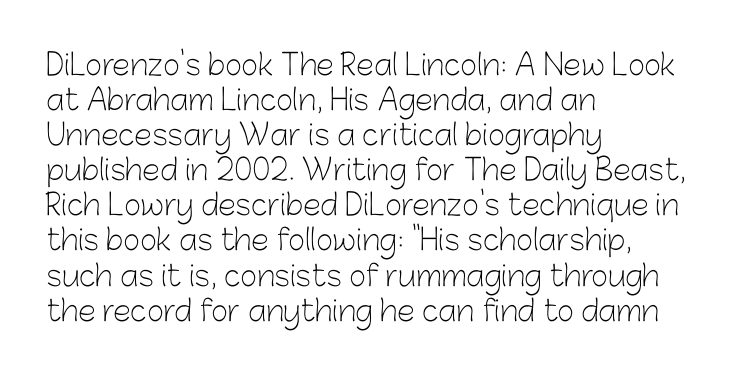
{"serif": "no", "italic": "no", "bold": "no", "weight": "light", "width": "normal", "stroke_contrast": "low", "x_height": "medium", "monospaced": "no", "underline": "no", "align": "left", "line_spacing_ratio": 1.21, "letter_spacing": "normal", "letter_spacing_em": 0.0, "glyph_px": 29}
